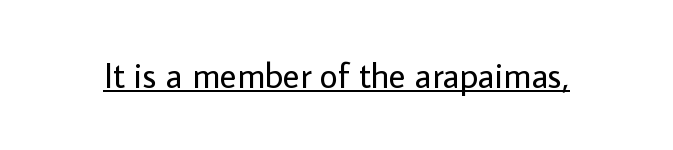
{"serif": "no", "italic": "no", "bold": "no", "weight": "regular", "width": "normal", "stroke_contrast": "low", "x_height": "medium", "monospaced": "no", "underline": "yes", "letter_spacing": "normal", "letter_spacing_em": 0.0, "glyph_px": 35}
